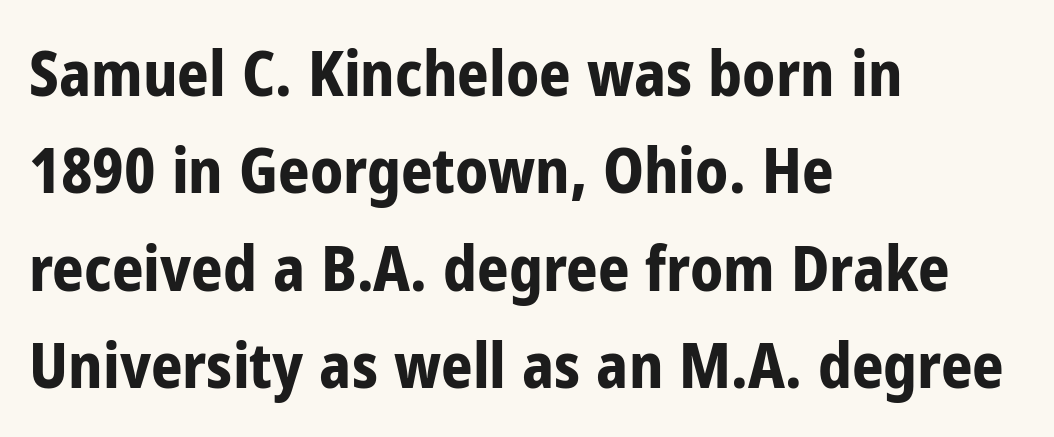
The image shows 62 px bold, condensed sans-serif type, upright; set left-aligned, normal line spacing (1.57x), normal letter spacing, not underlined; low stroke contrast and a medium x-height.
